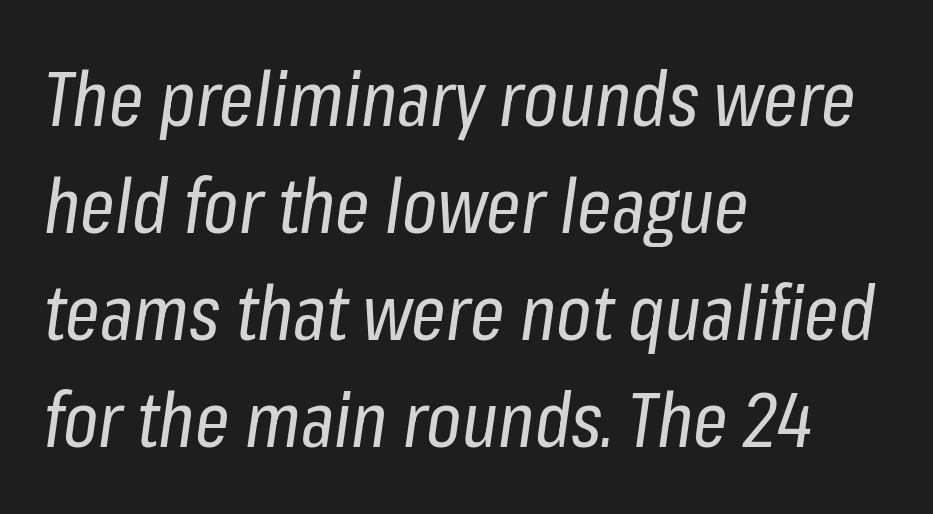
The image shows 76 px regular-weight, condensed type, italic (leaning right); set left-aligned, normal line spacing (1.41x), normal letter spacing, not underlined; low stroke contrast and a medium x-height.
